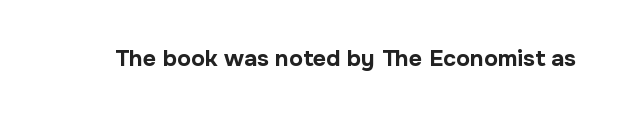
Notice how thick the strokes are: this is what a full bold looks like. In terms of letterspacing, this is plain default setting. The specimen omits any rule beneath the text block's lines. The lettering stays uniformly vertical, giving the passage a roman look.
